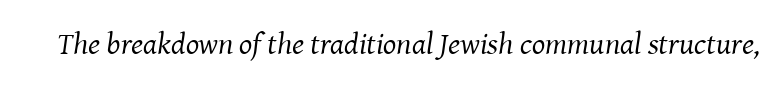
The image shows 31 px regular-weight serif type, italic (leaning right); set normal letter spacing, not underlined; medium stroke contrast and a medium x-height.
